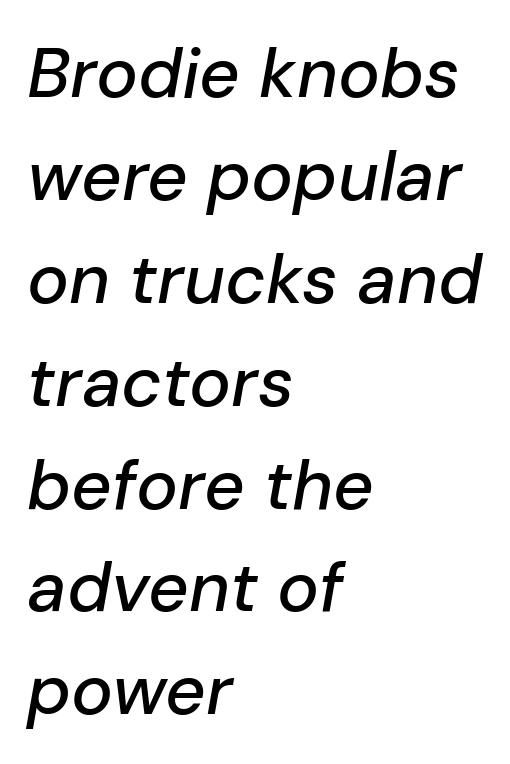
The image shows 70 px text type, italic (leaning right); set left-aligned, normal line spacing (1.47x), normal letter spacing, not underlined; low stroke contrast and a medium x-height.
